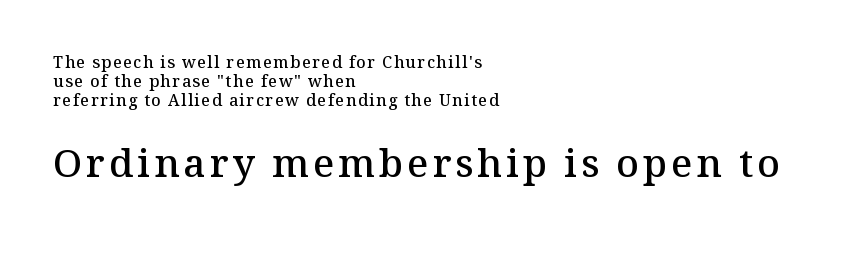
Q: Is the text bold? A: Semi-bold.
Q: Is the text italic (slanted)? A: No, it is upright.
Q: Is the typeface a serif or a sans-serif typeface? A: Serif.
Q: Is the text underlined? A: No.
Q: How is the paragraph aligned? A: Left-aligned.
Q: Which block of text is set in a larger size, the first (top) or the second (bottom)? A: The second (bottom) one.
Q: Width (condensed, normal, or wide)? A: Normal.
Q: Stroke contrast? A: Medium.
Q: x-height? A: Medium.
Q: Monospaced? A: No.
